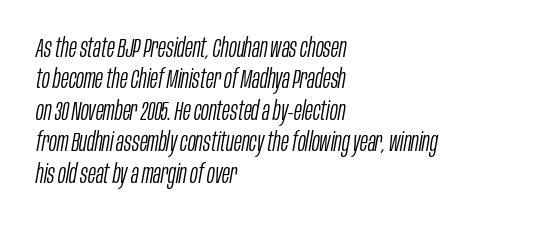
The image shows 26 px text type, italic (leaning right); set left-aligned, line spacing 1.21x, normal letter spacing, not underlined.
